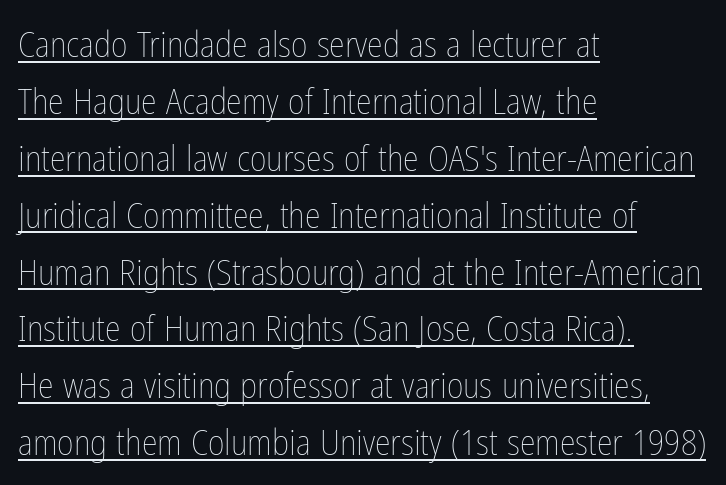
{"italic": "no", "bold": "no", "weight": "thin", "width": "condensed", "stroke_contrast": "low", "x_height": "medium", "monospaced": "no", "underline": "yes", "align": "left", "line_spacing": "normal", "line_spacing_ratio": 1.58, "letter_spacing": "normal", "letter_spacing_em": 0.0, "glyph_px": 36}
